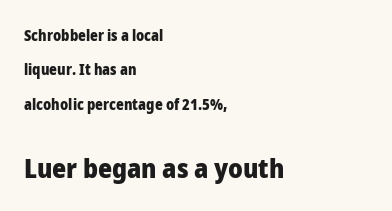
The paragraph shown leans on its left margin. A typesetter would call this leading open, well beyond the default. Which chunk is bigger? The second one — the bottom block dwarfs the top. The baseline area is clear.
